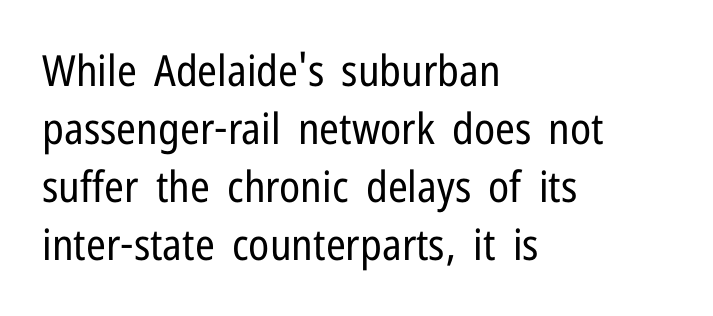
Q: Is the text bold? A: No.
Q: Is the text italic (slanted)? A: No, it is upright.
Q: Is the typeface a serif or a sans-serif typeface? A: Sans-serif.
Q: Is the text underlined? A: No.
Q: How is the paragraph aligned? A: Left-aligned.
Q: Is the spacing between letters normal or unusually wide? A: Normal.
Q: Is the spacing between lines tight, normal or loose? A: Normal.
Q: Width (condensed, normal, or wide)? A: Condensed.
Q: Stroke contrast? A: Low.
Q: x-height? A: Medium.
Q: Monospaced? A: No.
